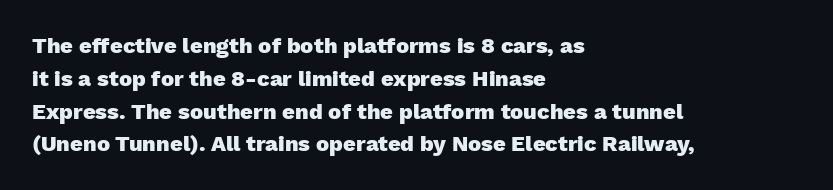
{"italic": "no", "bold": "yes", "underline": "no", "align": "left", "line_spacing": "normal", "line_spacing_ratio": 1.49, "letter_spacing": "normal", "letter_spacing_em": 0.0, "glyph_px": 22}
